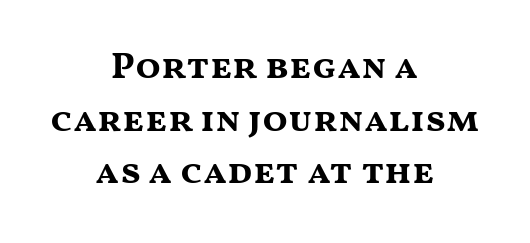
The image shows 37 px bold, wide sans-serif type, upright; set centered, normal line spacing (1.42x), normal letter spacing, not underlined; medium stroke contrast and a medium x-height.
